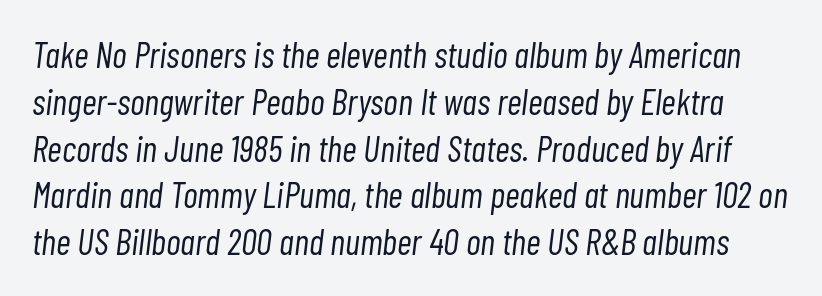
The image shows 36 px light, condensed type, italic (leaning right); set normal line spacing (1.3x), normal letter spacing, not underlined; low stroke contrast and a medium x-height.
